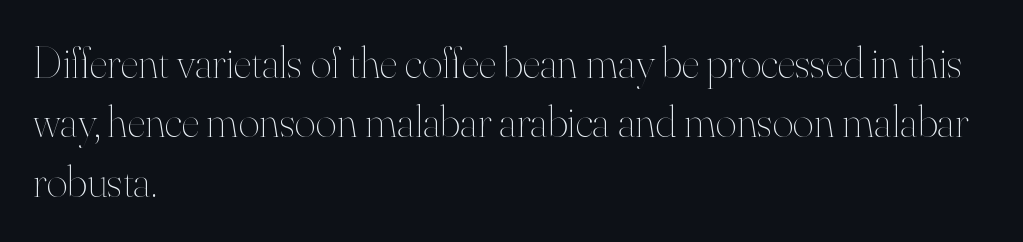
Q: Is the text bold? A: No.
Q: Is the text italic (slanted)? A: No, it is upright.
Q: Is the text underlined? A: No.
Q: How is the paragraph aligned? A: Left-aligned.
Q: Is the spacing between letters normal or unusually wide? A: Normal.
Q: Is the spacing between lines tight, normal or loose? A: Normal.
Q: Width (condensed, normal, or wide)? A: Normal.
Q: Stroke contrast? A: High.
Q: x-height? A: Small.
Q: Monospaced? A: No.
